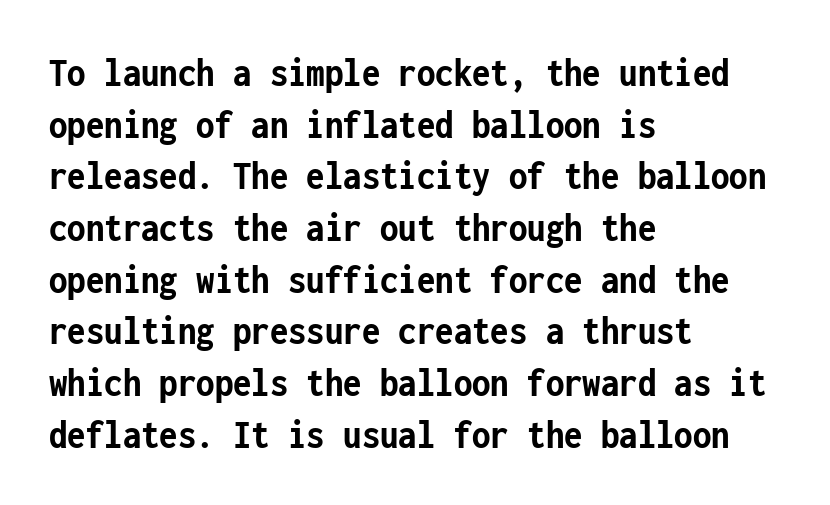
Q: Is the text bold? A: Yes.
Q: Is the text italic (slanted)? A: No, it is upright.
Q: Is the typeface a serif or a sans-serif typeface? A: Sans-serif.
Q: Is the text underlined? A: No.
Q: How is the paragraph aligned? A: Left-aligned.
Q: Is the spacing between letters normal or unusually wide? A: Normal.
Q: Width (condensed, normal, or wide)? A: Condensed.
Q: Stroke contrast? A: Low.
Q: x-height? A: Medium.
Q: Monospaced? A: Yes.
